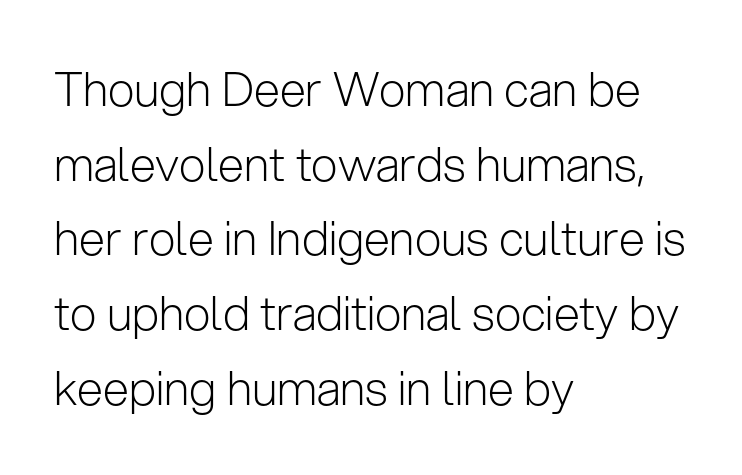
{"serif": "no", "italic": "no", "bold": "no", "weight": "light", "width": "normal", "stroke_contrast": "low", "x_height": "medium", "monospaced": "no", "underline": "no", "align": "left", "line_spacing": "normal", "line_spacing_ratio": 1.59, "letter_spacing": "normal", "letter_spacing_em": 0.0, "glyph_px": 47}
